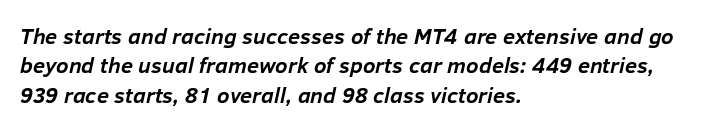
{"italic": "yes", "lean": "right", "slant_degrees": 12, "bold": "yes", "underline": "no", "align": "left", "line_spacing": "normal", "line_spacing_ratio": 1.33, "letter_spacing": "normal", "letter_spacing_em": 0.0, "glyph_px": 22}
